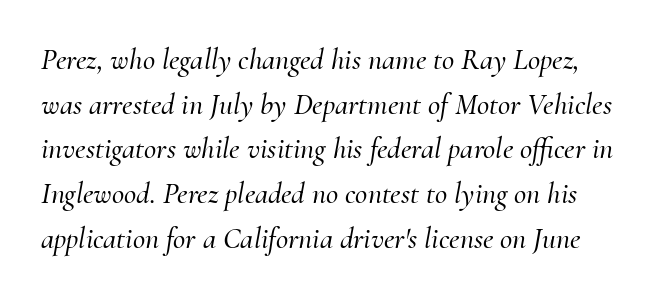
A clean baseline with only descenders dipping below it. Varying glyph widths throughout — classic text-font behaviour. This sample uses an oblique cut, with every glyph tilted off the vertical. This sample uses plain, unmodified letter spacing. These lines are composed in type with serifs.
